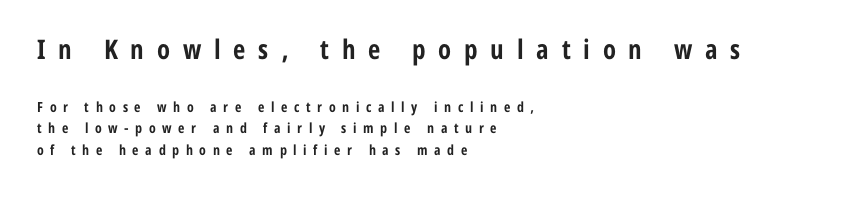
The glyphs have the mass of a bold cut. The typography opts for an upright posture over an oblique one. Look at the glyph heights: the upper group is clearly the bigger setting. Horizontally, the lines are justified to the leading edge only.
